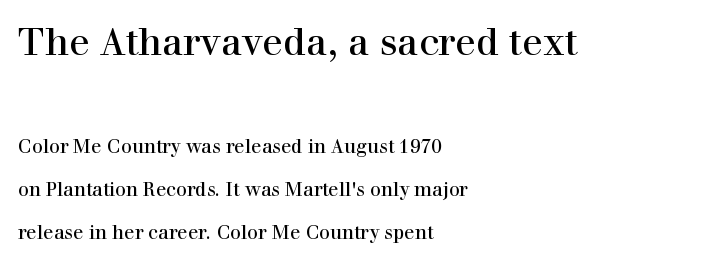
The image shows 38 px regular-weight serif type, upright; set left-aligned, loose line spacing (2.26x), normal letter spacing, not underlined; the first (top) block is 2.0x larger; high stroke contrast and a medium x-height.
